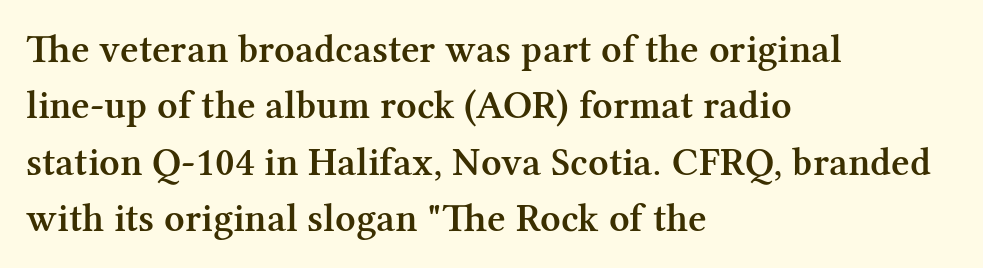
Q: Is the text bold? A: Semi-bold.
Q: Is the text italic (slanted)? A: No, it is upright.
Q: Is the typeface a serif or a sans-serif typeface? A: Serif.
Q: Is the text underlined? A: No.
Q: How is the paragraph aligned? A: Left-aligned.
Q: Is the spacing between letters normal or unusually wide? A: Normal.
Q: Is the spacing between lines tight, normal or loose? A: Normal.
Q: Width (condensed, normal, or wide)? A: Normal.
Q: Stroke contrast? A: Medium.
Q: x-height? A: Medium.
Q: Monospaced? A: No.
